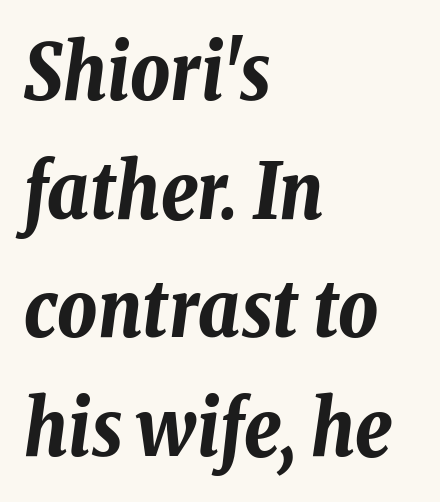
The image shows 77 px bold, condensed type, italic (leaning right); set left-aligned, normal line spacing (1.54x), normal letter spacing, not underlined; low stroke contrast and a medium x-height.
